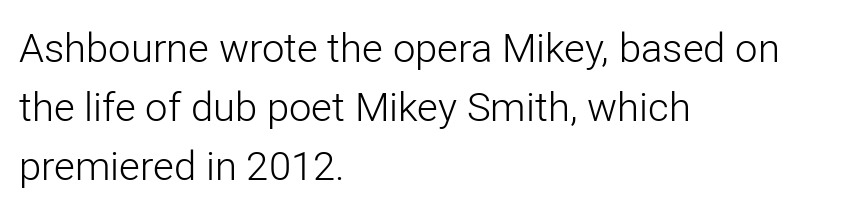
Q: Is the text bold? A: No.
Q: Is the text italic (slanted)? A: No, it is upright.
Q: Is the typeface a serif or a sans-serif typeface? A: Sans-serif.
Q: Is the text underlined? A: No.
Q: How is the paragraph aligned? A: Left-aligned.
Q: Is the spacing between letters normal or unusually wide? A: Normal.
Q: Is the spacing between lines tight, normal or loose? A: Normal.
Q: Width (condensed, normal, or wide)? A: Normal.
Q: Stroke contrast? A: Low.
Q: x-height? A: Medium.
Q: Monospaced? A: No.
